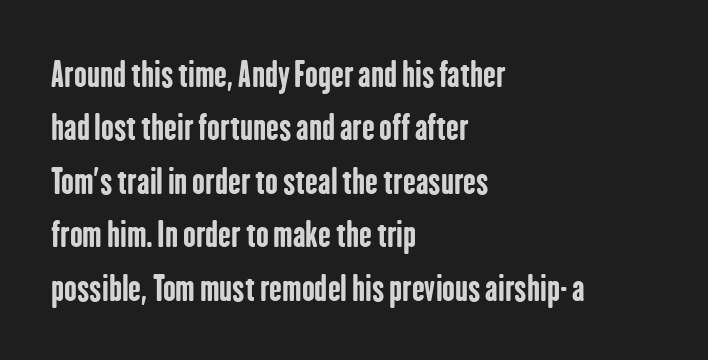
Q: Is the text bold? A: Yes.
Q: Is the text italic (slanted)? A: No, it is upright.
Q: Is the typeface a serif or a sans-serif typeface? A: Sans-serif.
Q: Is the text underlined? A: No.
Q: How is the paragraph aligned? A: Left-aligned.
Q: Is the spacing between letters normal or unusually wide? A: Normal.
Q: Is the spacing between lines tight, normal or loose? A: Normal.
Q: Width (condensed, normal, or wide)? A: Condensed.
Q: Stroke contrast? A: Low.
Q: x-height? A: Medium.
Q: Monospaced? A: No.
